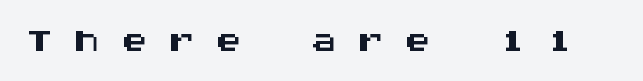
The type is letterspaced generously, with wide tracking. The lettering stays uniformly vertical, giving the passage a roman look. Serif or sans? Sans — the stroke terminals are bare. The area under the type is left untouched.
